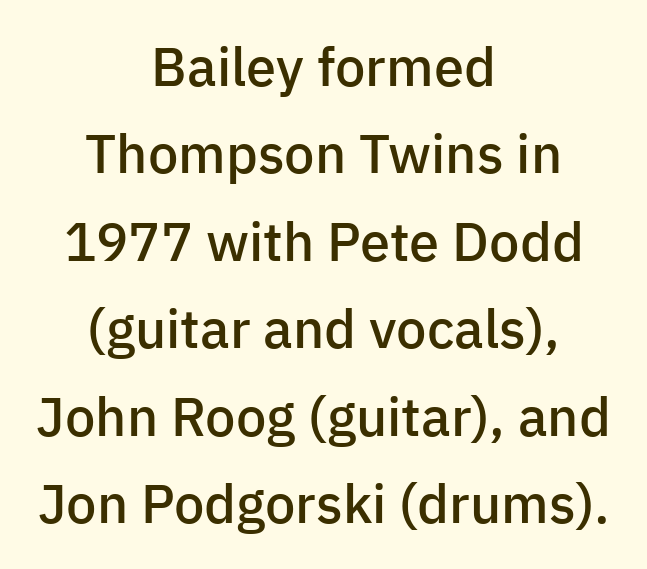
Q: Is the text bold? A: Semi-bold.
Q: Is the text italic (slanted)? A: No, it is upright.
Q: Is the typeface a serif or a sans-serif typeface? A: Sans-serif.
Q: Is the text underlined? A: No.
Q: How is the paragraph aligned? A: Centered.
Q: Is the spacing between letters normal or unusually wide? A: Normal.
Q: Is the spacing between lines tight, normal or loose? A: Normal.
Q: Width (condensed, normal, or wide)? A: Normal.
Q: Stroke contrast? A: Low.
Q: x-height? A: Medium.
Q: Monospaced? A: No.
